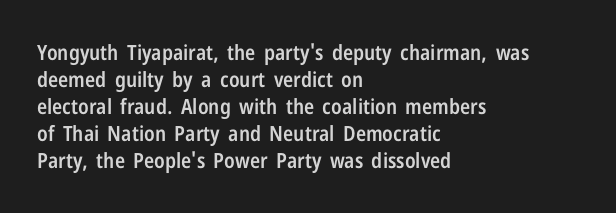
{"italic": "no", "bold": "semi", "underline": "no", "align": "left", "line_spacing": "normal", "line_spacing_ratio": 1.29, "letter_spacing": "normal", "letter_spacing_em": 0.0, "glyph_px": 21}
